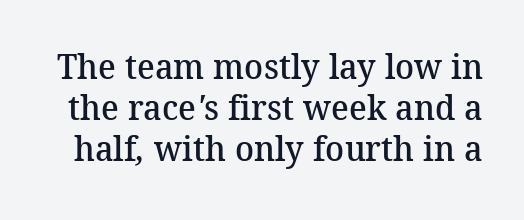
You could call the tracking neutral — neither tight nor loose. Does the weight exceed regular? Yes, but only to semibold. The glyphs are unaccompanied by any horizontal stroke below them. A typesetter would call this proportional, since set widths differ per character. This rendering employs a face with finishing strokes, i.e., a serif.
